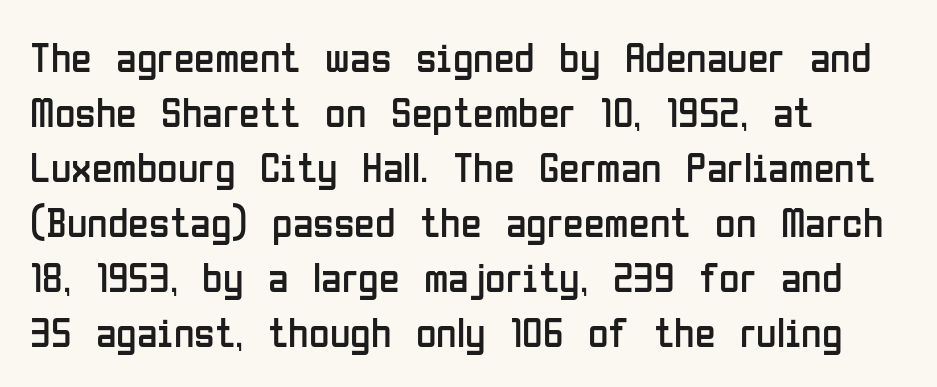
The image shows 42 px regular-weight, condensed sans-serif type, upright; set left-aligned, normal line spacing (1.31x), normal letter spacing, not underlined; low stroke contrast and a medium x-height.
